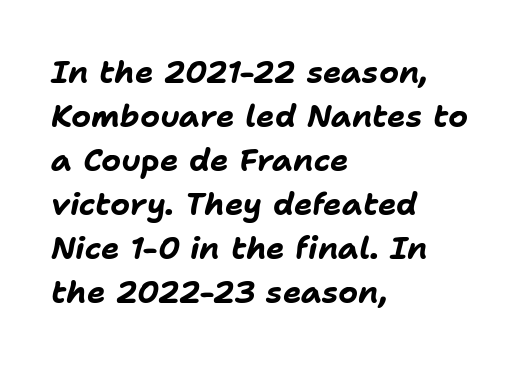
Q: Is the text bold? A: Yes.
Q: Is the text italic (slanted)? A: Yes, it leans right by about 11 degrees.
Q: Is the text underlined? A: No.
Q: How is the paragraph aligned? A: Left-aligned.
Q: Is the spacing between letters normal or unusually wide? A: Normal.
Q: Is the spacing between lines tight, normal or loose? A: Normal.
Q: Width (condensed, normal, or wide)? A: Normal.
Q: Stroke contrast? A: Low.
Q: x-height? A: Medium.
Q: Monospaced? A: No.
